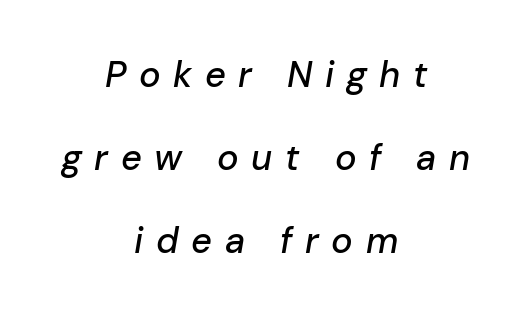
Q: Is the text italic (slanted)? A: Yes, it leans right by about 10 degrees.
Q: Is the text underlined? A: No.
Q: How is the paragraph aligned? A: Centered.
Q: Is the spacing between letters normal or unusually wide? A: Unusually wide.
Q: Is the spacing between lines tight, normal or loose? A: Loose.
Q: Width (condensed, normal, or wide)? A: Normal.
Q: Stroke contrast? A: Low.
Q: x-height? A: Medium.
Q: Monospaced? A: No.
